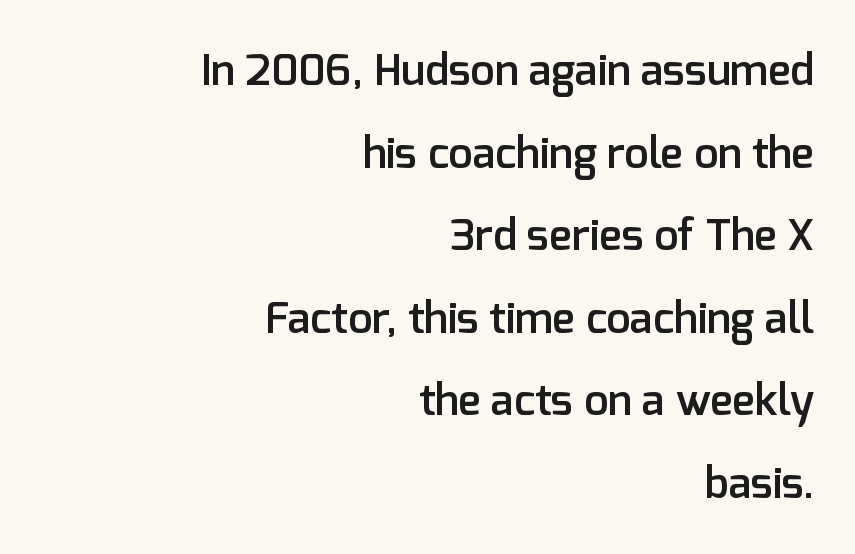
Q: Is the text bold? A: Semi-bold.
Q: Is the text italic (slanted)? A: No, it is upright.
Q: Is the typeface a serif or a sans-serif typeface? A: Sans-serif.
Q: Is the text underlined? A: No.
Q: How is the paragraph aligned? A: Right-aligned.
Q: Is the spacing between letters normal or unusually wide? A: Normal.
Q: Is the spacing between lines tight, normal or loose? A: Loose.
Q: Width (condensed, normal, or wide)? A: Normal.
Q: Stroke contrast? A: Low.
Q: x-height? A: Medium.
Q: Monospaced? A: No.
